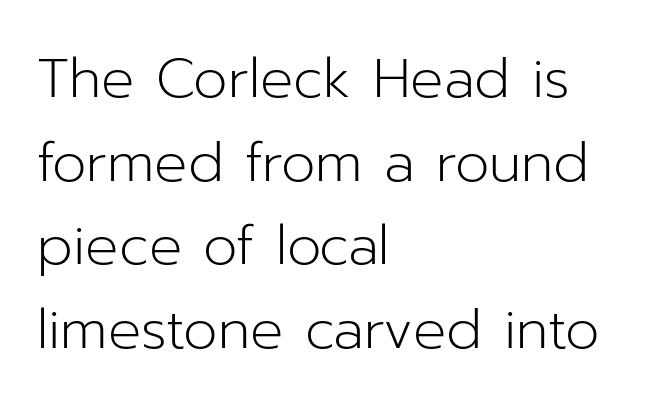
Q: Is the text bold? A: No.
Q: Is the text italic (slanted)? A: No, it is upright.
Q: Is the typeface a serif or a sans-serif typeface? A: Sans-serif.
Q: Is the text underlined? A: No.
Q: How is the paragraph aligned? A: Left-aligned.
Q: Is the spacing between letters normal or unusually wide? A: Normal.
Q: Is the spacing between lines tight, normal or loose? A: Normal.
Q: Width (condensed, normal, or wide)? A: Normal.
Q: Stroke contrast? A: Low.
Q: x-height? A: Medium.
Q: Monospaced? A: No.
